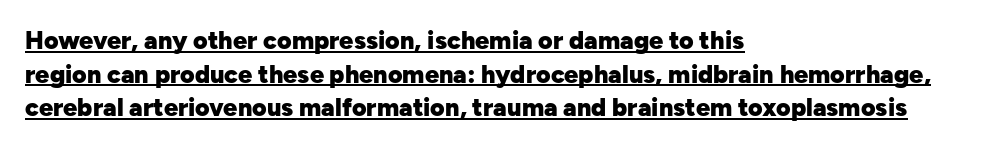
{"italic": "no", "bold": "yes", "underline": "yes", "align": "left", "line_spacing": "normal", "line_spacing_ratio": 1.35, "letter_spacing": "normal", "letter_spacing_em": 0.0, "glyph_px": 25}
